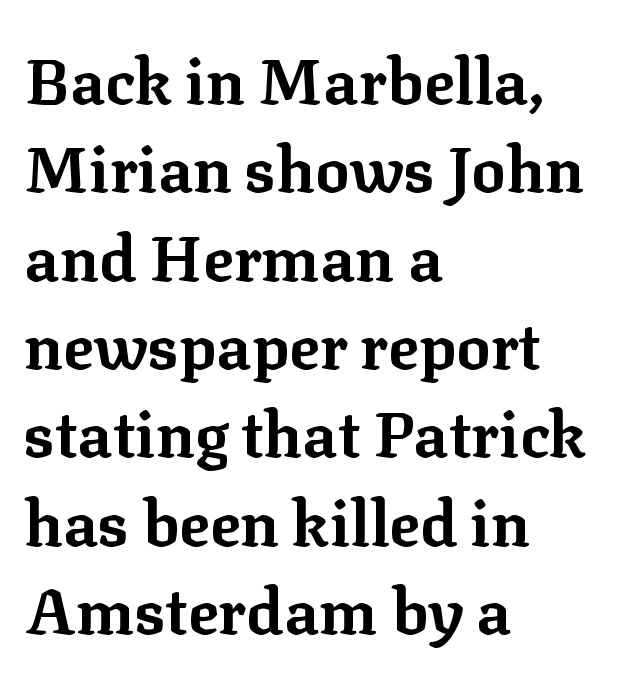
The font's upright variant was chosen for this text. Line spacing here is normal. The horizontal fit of the characters is conventional and even. Here the designer chose a conventional face with non-uniform glyph widths.
